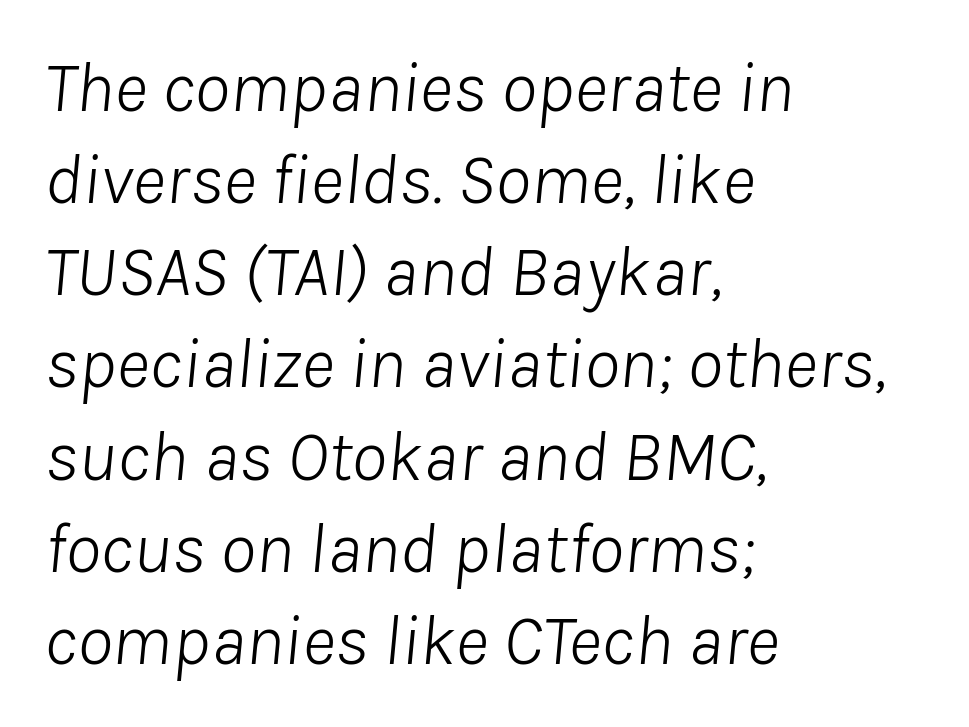
Q: Is the text bold? A: No.
Q: Is the text italic (slanted)? A: Yes, it leans right by about 8 degrees.
Q: Is the text underlined? A: No.
Q: How is the paragraph aligned? A: Left-aligned.
Q: Is the spacing between letters normal or unusually wide? A: Normal.
Q: Is the spacing between lines tight, normal or loose? A: Normal.
Q: Width (condensed, normal, or wide)? A: Normal.
Q: Stroke contrast? A: Low.
Q: x-height? A: Medium.
Q: Monospaced? A: No.
